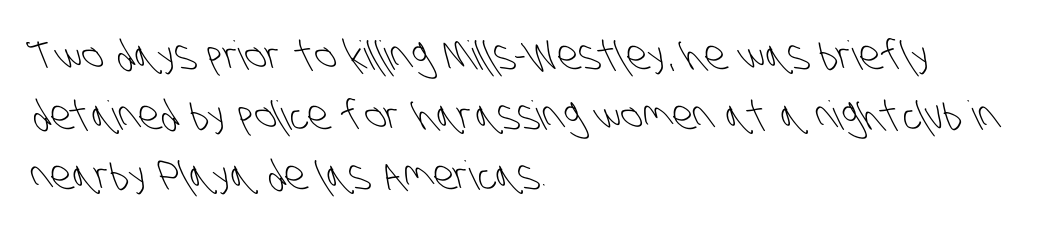
The passage shown is not underscored anywhere. Each letter keeps its own natural width here, so spacing adapts to shape. Vertically, the passage feels balanced, rows spaced as you'd expect. Nope, no serifs anywhere on these letters. You could call the tracking neutral — neither tight nor loose. The characters are drawn with everyday or finer stroke widths.
